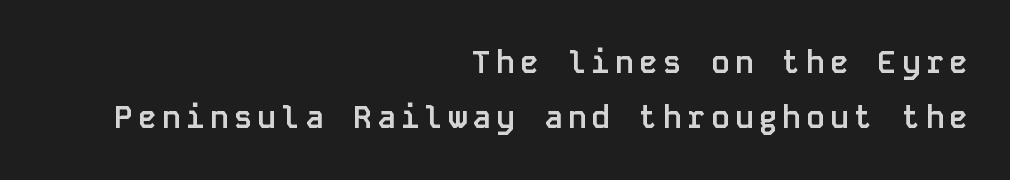
The specimen omits any rule beneath the text block's lines. The rendering uses typewriter-style spacing with identical character cells. A typesetter would mark this as roman, not italic. Stroke terminals: plain, sans-serif. The text block is weighted toward the right margin, trailing off unevenly leftward. A dark, heavy texture on the line: the type is bold.
